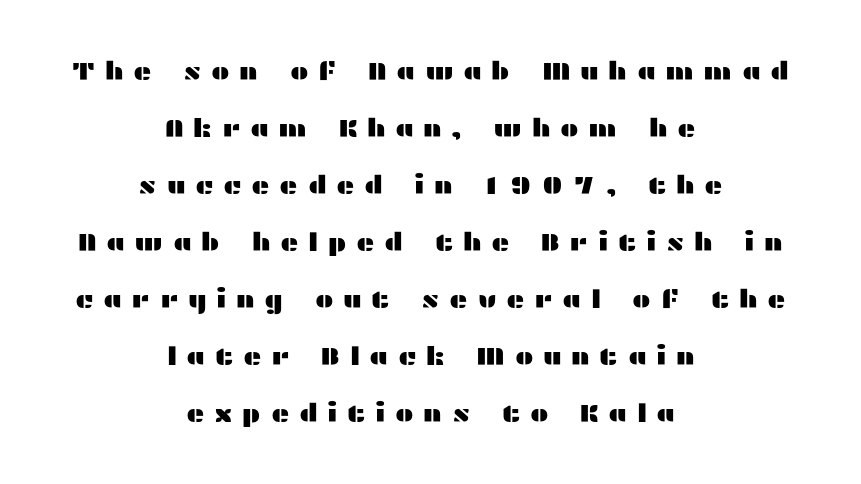
The lettering stays uniformly vertical, giving the passage a roman look. Descenders hang freely into open space. The compositor balanced each line on the midline. Inter-character spacing is expanded well beyond the font's built-in metrics. Airy leading.
